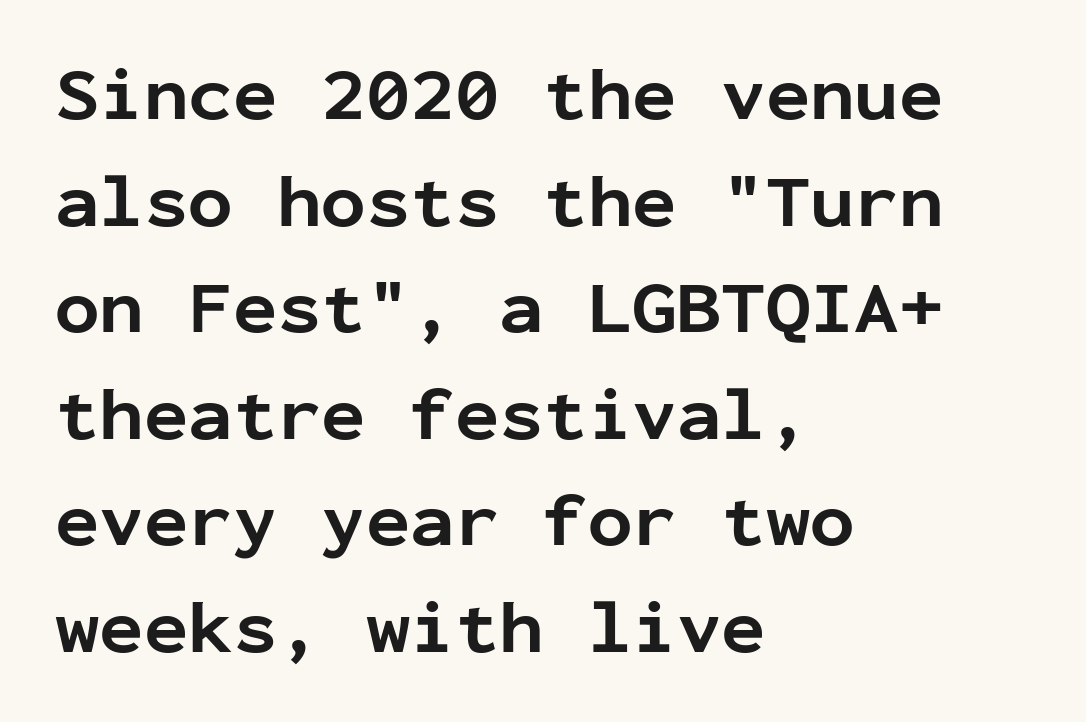
{"serif": "no", "italic": "no", "bold": "yes", "weight": "bold", "width": "normal", "stroke_contrast": "low", "x_height": "medium", "monospaced": "yes", "underline": "no", "align": "left", "line_spacing": "normal", "line_spacing_ratio": 1.44, "letter_spacing": "normal", "letter_spacing_em": 0.0, "glyph_px": 74}
